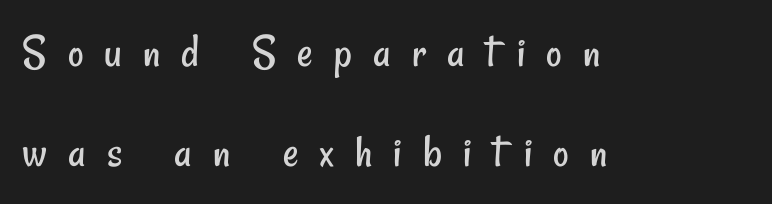
The image shows 48 px regular-weight, condensed sans-serif type; set left-aligned, loose line spacing (2.08x), unusually wide letter spacing (+0.44 em), not underlined; low stroke contrast and a small x-height.
